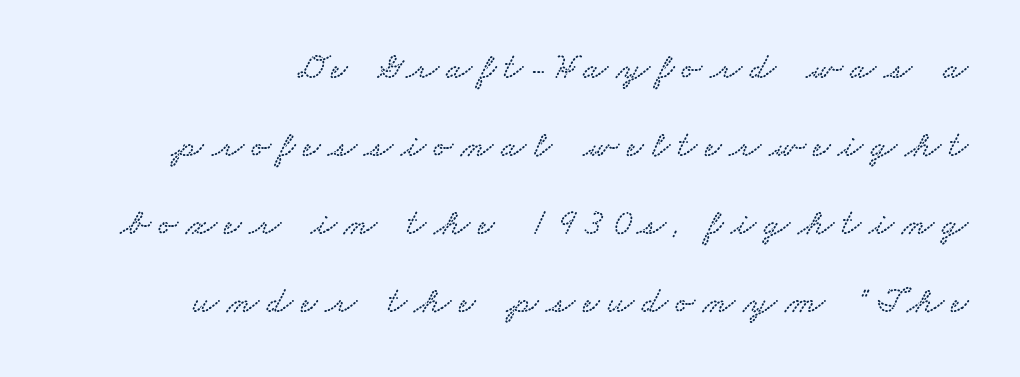
The image shows 37 px wide serif type; set right-aligned, loose line spacing (2.11x), unusually wide letter spacing (+0.21 em), not underlined; low stroke contrast and a small x-height.
